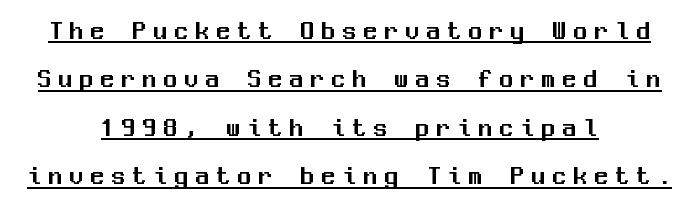
The image shows 28 px sans-serif type, upright, monospaced; set centered, line spacing 1.73x, unusually wide letter spacing (+0.25 em), underlined; medium stroke contrast and a medium x-height.
